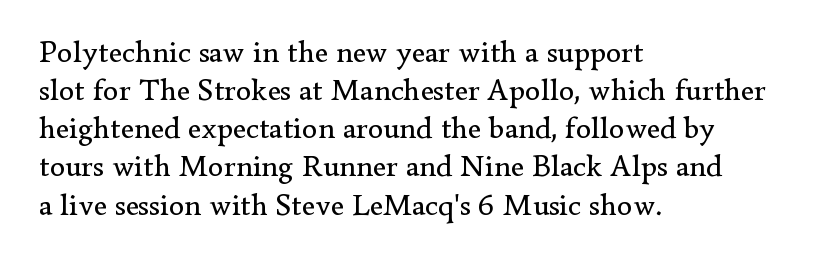
Do the letters lean? They stand straight. The face used here is proportionally spaced, like ordinary book or web type. Examine the stroke ends and you'll spot serifs. The type is set solid horizontally, with unmodified tracking. Bold? No — there's no thickening of the strokes. The passage is arranged the way most books set body copy — flush left.
